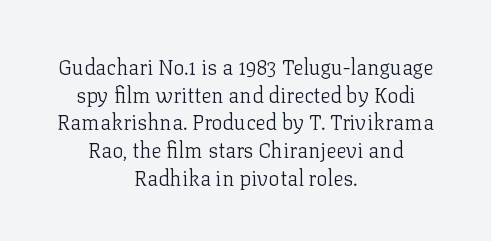
The image shows 21 px text type, upright; set centered, normal line spacing (1.32x), normal letter spacing, not underlined.
